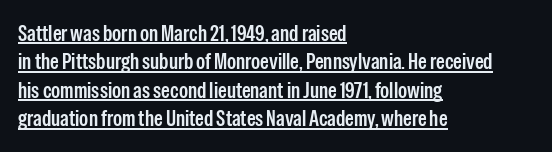
The text block is weighted toward the left margin, trailing off unevenly rightward. No extra tracking has been applied to these lines. You can tell it's not italic because the verticals are truly vertical. These lines carry some extra weight — a demibold, not a full bold.
